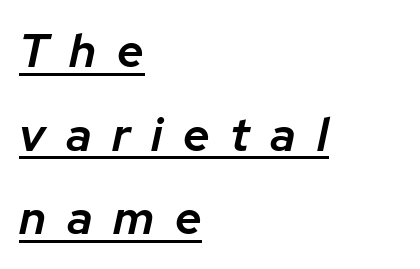
{"italic": "yes", "lean": "right", "slant_degrees": 12, "bold": "semi", "weight": "semibold", "width": "normal", "stroke_contrast": "low", "x_height": "medium", "monospaced": "no", "underline": "yes", "align": "left", "line_spacing_ratio": 1.78, "letter_spacing": "wide", "letter_spacing_em": 0.44, "glyph_px": 47}
